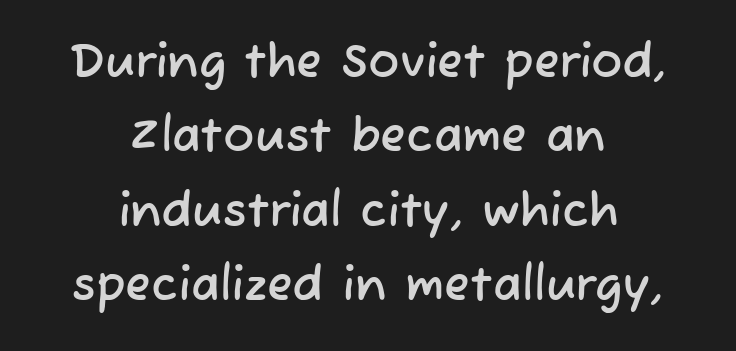
The image shows 47 px sans-serif type; set centered, normal line spacing (1.58x), normal letter spacing, not underlined; low stroke contrast and a medium x-height.
